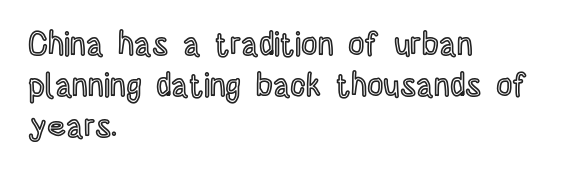
The image shows 32 px condensed type, upright; set left-aligned, normal line spacing (1.28x), normal letter spacing, not underlined; a large x-height.
